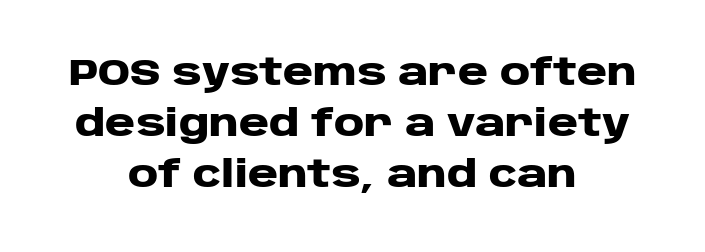
{"serif": "no", "italic": "no", "bold": "yes", "weight": "heavy", "width": "wide", "stroke_contrast": "low", "x_height": "large", "monospaced": "no", "underline": "no", "align": "center", "line_spacing": "normal", "line_spacing_ratio": 1.38, "letter_spacing": "normal", "letter_spacing_em": 0.0, "glyph_px": 37}
